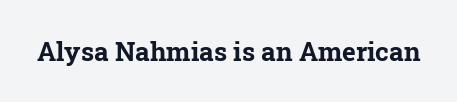
The image shows 26 px bold type, upright; set normal letter spacing, not underlined.
